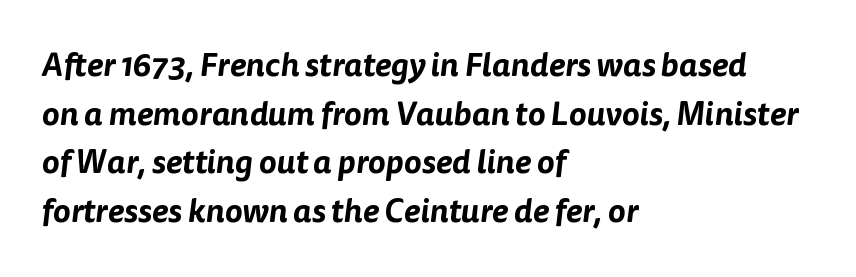
The image shows 33 px sans-serif type; set left-aligned, normal line spacing (1.47x), normal letter spacing, not underlined; low stroke contrast and a medium x-height.
